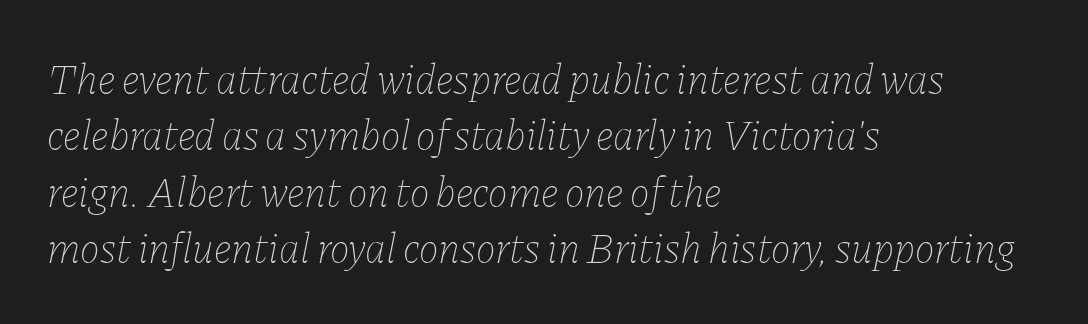
Q: Is the text bold? A: No.
Q: Is the text italic (slanted)? A: Yes, it leans right by about 11 degrees.
Q: Is the text underlined? A: No.
Q: How is the paragraph aligned? A: Left-aligned.
Q: Is the spacing between letters normal or unusually wide? A: Normal.
Q: Is the spacing between lines tight, normal or loose? A: Normal.
Q: Width (condensed, normal, or wide)? A: Normal.
Q: Stroke contrast? A: Low.
Q: x-height? A: Medium.
Q: Monospaced? A: No.
